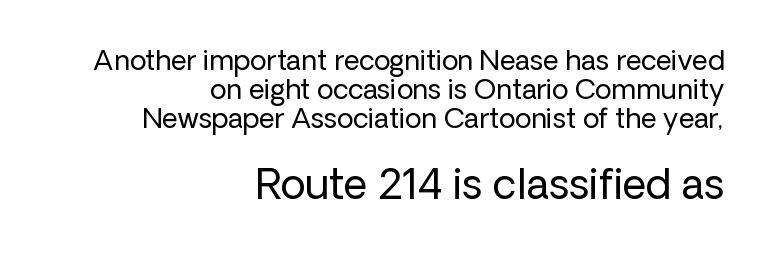
Q: Is the text bold? A: No.
Q: Is the text italic (slanted)? A: No, it is upright.
Q: Is the typeface a serif or a sans-serif typeface? A: Sans-serif.
Q: Is the text underlined? A: No.
Q: How is the paragraph aligned? A: Right-aligned.
Q: Is the spacing between letters normal or unusually wide? A: Normal.
Q: Is the spacing between lines tight, normal or loose? A: Tight.
Q: Which block of text is set in a larger size, the first (top) or the second (bottom)? A: The second (bottom) one.
Q: Width (condensed, normal, or wide)? A: Normal.
Q: Stroke contrast? A: Low.
Q: x-height? A: Medium.
Q: Monospaced? A: No.
